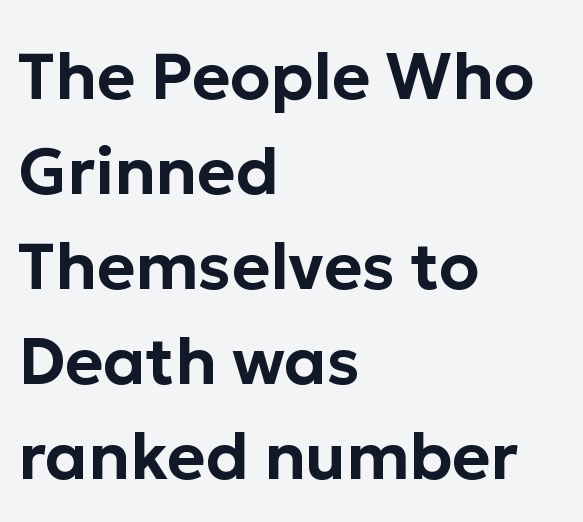
The image shows 65 px sans-serif type, upright; set left-aligned, normal line spacing (1.46x), normal letter spacing, not underlined; low stroke contrast and a medium x-height.
